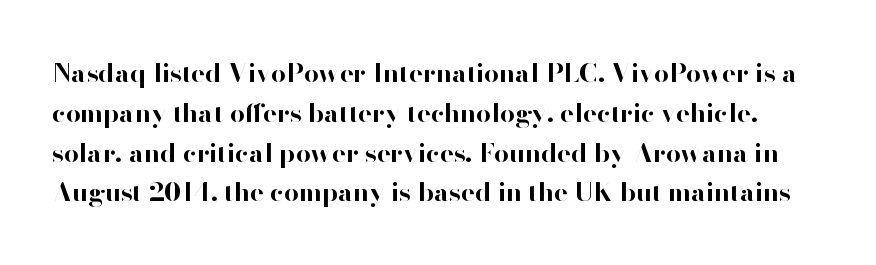
This sample uses an upright cut, with every glyph sitting square on the baseline. Emphasis by weight is at full strength: bold. The rows are spaced the way most documents space them. The glyphs are unaccompanied by any horizontal stroke below them. You could call the tracking neutral — neither tight nor loose.
